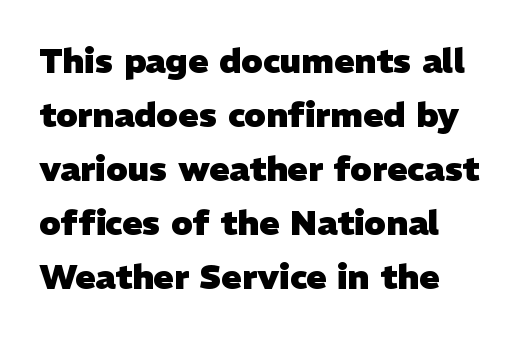
{"serif": "no", "bold": "yes", "weight": "heavy", "width": "normal", "stroke_contrast": "low", "x_height": "medium", "monospaced": "no", "underline": "no", "align": "left", "line_spacing": "normal", "line_spacing_ratio": 1.59, "letter_spacing": "normal", "letter_spacing_em": 0.0, "glyph_px": 34}
